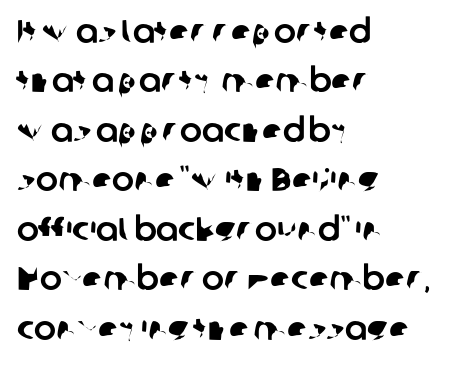
Q: Is the typeface a serif or a sans-serif typeface? A: Sans-serif.
Q: Is the text underlined? A: No.
Q: How is the paragraph aligned? A: Left-aligned.
Q: Is the spacing between letters normal or unusually wide? A: Normal.
Q: Is the spacing between lines tight, normal or loose? A: Normal.
Q: Width (condensed, normal, or wide)? A: Normal.
Q: Stroke contrast? A: Low.
Q: x-height? A: Medium.
Q: Monospaced? A: No.
